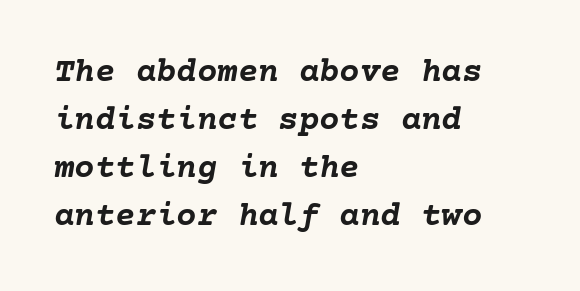
{"italic": "yes", "lean": "right", "slant_degrees": 10, "bold": "yes", "weight": "semibold", "width": "normal", "stroke_contrast": "low", "x_height": "medium", "underline": "no", "align": "left", "line_spacing": "normal", "line_spacing_ratio": 1.41, "letter_spacing": "normal", "letter_spacing_em": 0.0, "glyph_px": 34}
